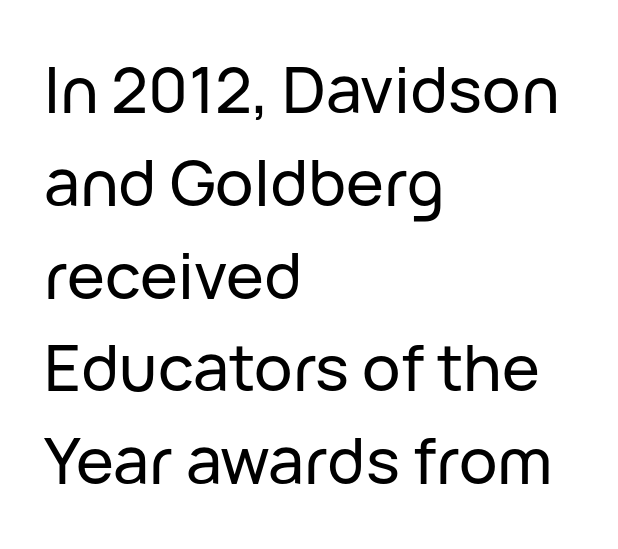
The image shows 64 px sans-serif type, upright; set left-aligned, normal line spacing (1.45x), normal letter spacing, not underlined; low stroke contrast and a medium x-height.
